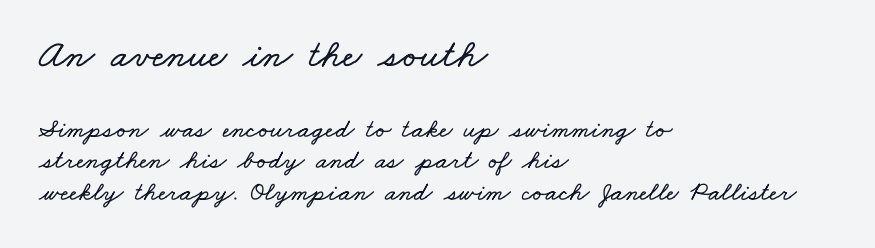
Alignment: flush left. What stands out about the letter spacing? Nothing — it is the standard amount. Proportional: the letters do not fall into vertical columns. These two chunks differ in scale, with the top chunk taking the larger measure.
